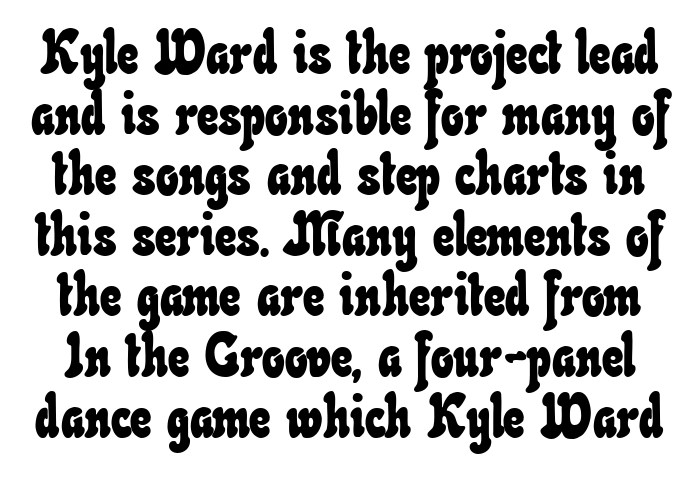
The image shows 60 px condensed type; set tight line spacing (1.01x), normal letter spacing, not underlined; low stroke contrast and a small x-height.
